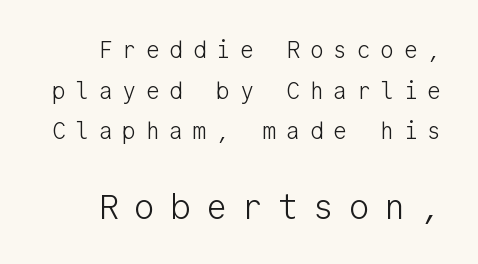
These lines stack with their right ends in a neat column. The glyphs in this specimen are sans serif. A typesetter would call this monospace, since all characters share one set width. The baseline area is clear. The strokes carry an ordinary text weight at most. The later block is typeset at a bigger size than the earlier block.
